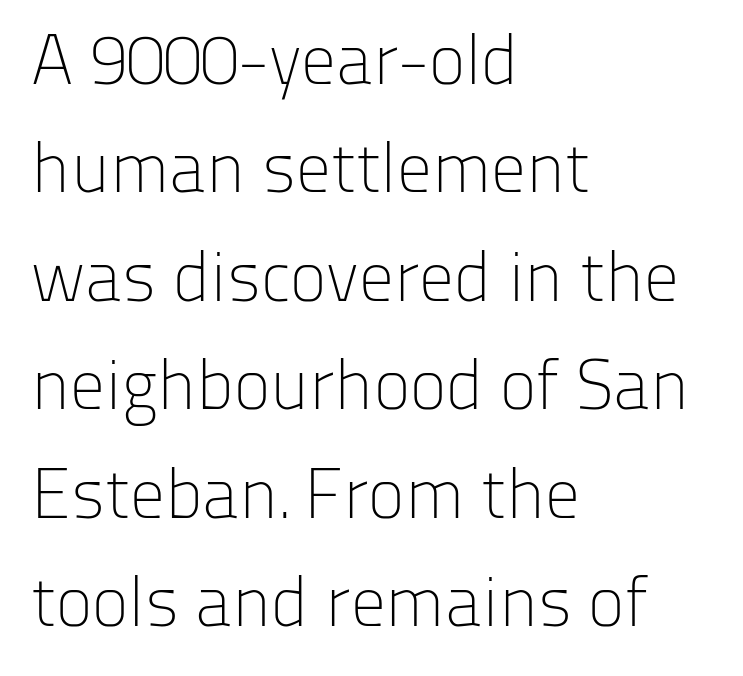
Q: Is the text bold? A: No.
Q: Is the text italic (slanted)? A: No, it is upright.
Q: Is the typeface a serif or a sans-serif typeface? A: Sans-serif.
Q: Is the text underlined? A: No.
Q: How is the paragraph aligned? A: Left-aligned.
Q: Is the spacing between letters normal or unusually wide? A: Normal.
Q: Is the spacing between lines tight, normal or loose? A: Normal.
Q: Width (condensed, normal, or wide)? A: Normal.
Q: Stroke contrast? A: Low.
Q: x-height? A: Medium.
Q: Monospaced? A: No.
